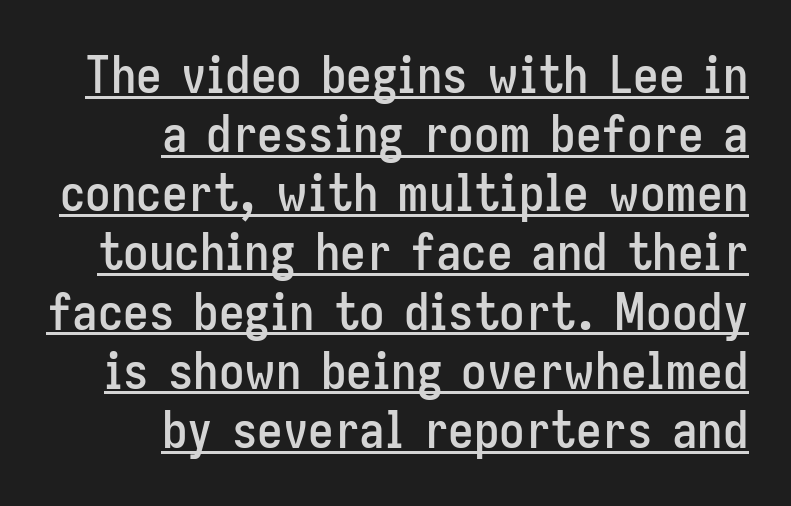
Q: Is the text italic (slanted)? A: No, it is upright.
Q: Is the typeface a serif or a sans-serif typeface? A: Sans-serif.
Q: Is the text underlined? A: Yes.
Q: How is the paragraph aligned? A: Right-aligned.
Q: Is the spacing between letters normal or unusually wide? A: Normal.
Q: Width (condensed, normal, or wide)? A: Condensed.
Q: Stroke contrast? A: Low.
Q: x-height? A: Medium.
Q: Monospaced? A: No.
